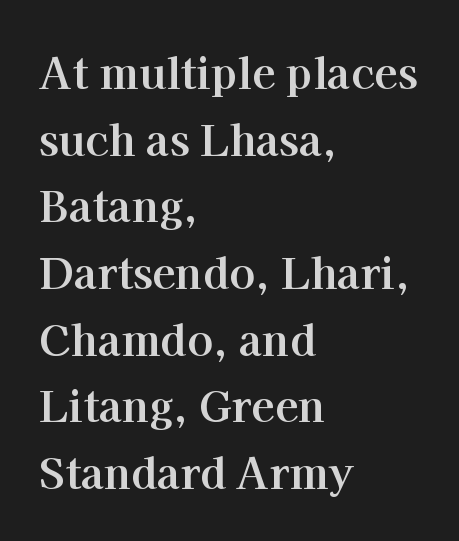
{"serif": "yes", "italic": "no", "bold": "yes", "weight": "bold", "width": "normal", "stroke_contrast": "high", "x_height": "medium", "monospaced": "no", "underline": "no", "align": "left", "line_spacing": "normal", "line_spacing_ratio": 1.55, "letter_spacing": "normal", "letter_spacing_em": 0.0, "glyph_px": 43}
